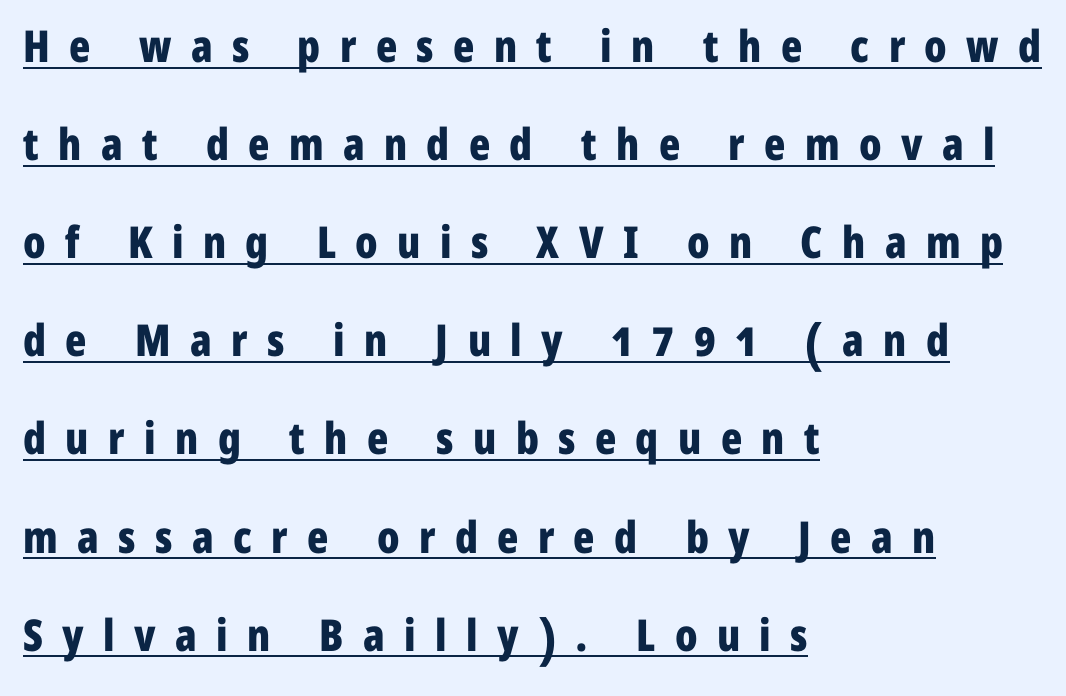
{"serif": "no", "italic": "no", "bold": "yes", "weight": "bold", "width": "condensed", "stroke_contrast": "low", "x_height": "medium", "monospaced": "no", "underline": "yes", "align": "left", "line_spacing": "loose", "line_spacing_ratio": 2.23, "letter_spacing": "wide", "letter_spacing_em": 0.44, "glyph_px": 44}
